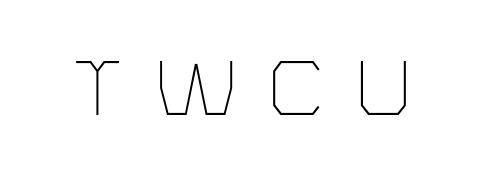
What stands out about the letter spacing? Its width — letters are far apart. A sans-serif font was chosen for this passage. Vertical strokes here are truly vertical. Nothing heavy about these letters — not bold at all.
